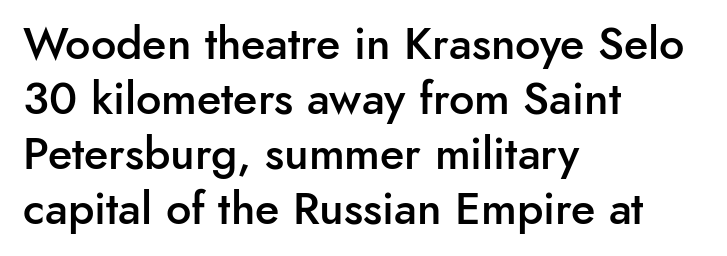
Notice how the passage keeps a crisp vertical edge on the left only. This is the in-between weight designers call semibold or demi. The type family on display is of the sans-serif kind. The passage shown is typed in a proportional face where columns would drift. The type is set solid horizontally, with unmodified tracking.
